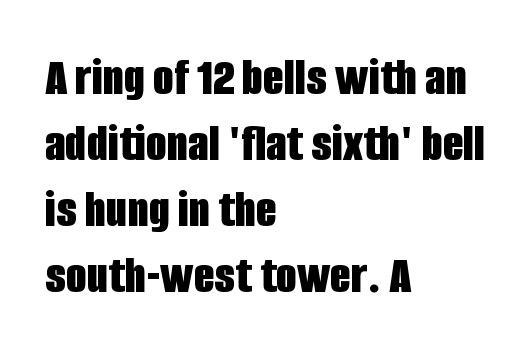
Has an underline been added? It has not. The characters look thick and weighty, a clear bold. Look at the bottom of the vertical strokes: they stop flat, with no serifs. Caption: standard tracking, unaltered. The rendering uses natural spacing where letterforms have individual widths. Leftover space on each line is placed entirely after the last word.
